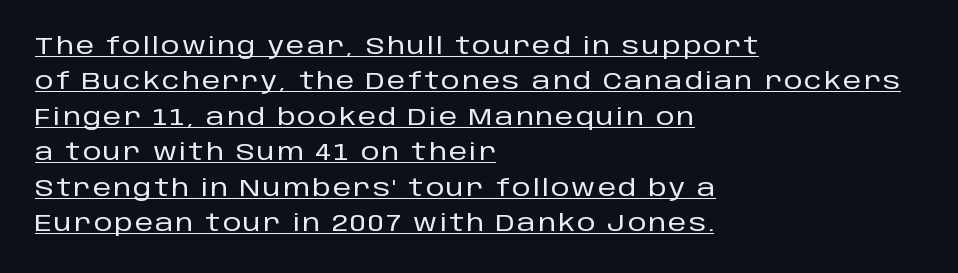
{"italic": "no", "underline": "yes", "align": "left", "line_spacing": "normal", "line_spacing_ratio": 1.54, "glyph_px": 23}
